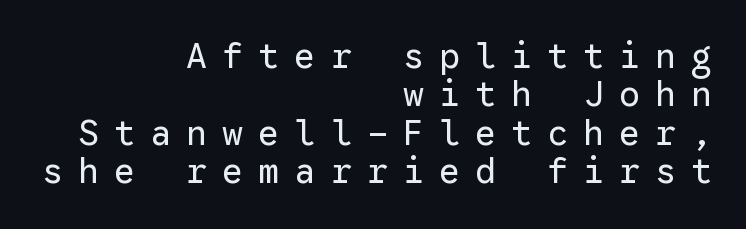
Q: Is the text bold? A: No.
Q: Is the text italic (slanted)? A: No, it is upright.
Q: Is the typeface a serif or a sans-serif typeface? A: Sans-serif.
Q: Is the text underlined? A: No.
Q: How is the paragraph aligned? A: Right-aligned.
Q: Is the spacing between letters normal or unusually wide? A: Unusually wide.
Q: Is the spacing between lines tight, normal or loose? A: Tight.
Q: Width (condensed, normal, or wide)? A: Normal.
Q: Stroke contrast? A: Low.
Q: x-height? A: Medium.
Q: Monospaced? A: Yes.
